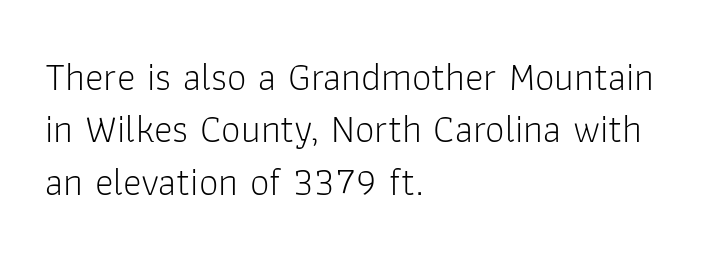
The image shows 39 px light sans-serif type, upright; set left-aligned, normal line spacing (1.34x), normal letter spacing, not underlined; low stroke contrast and a medium x-height.
